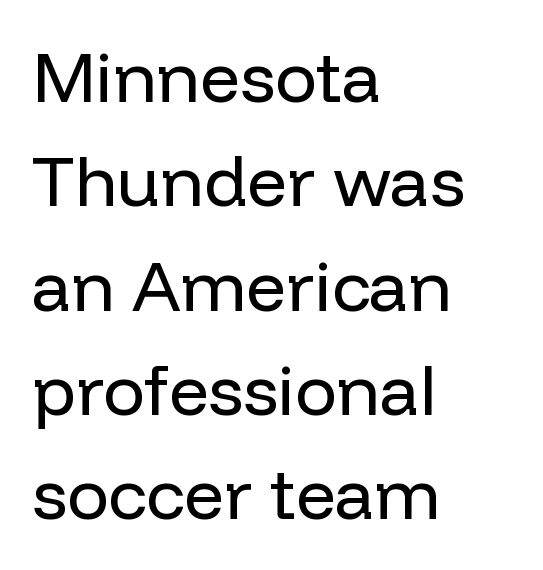
Q: Is the text bold? A: No.
Q: Is the text italic (slanted)? A: No, it is upright.
Q: Is the typeface a serif or a sans-serif typeface? A: Sans-serif.
Q: Is the text underlined? A: No.
Q: How is the paragraph aligned? A: Left-aligned.
Q: Is the spacing between letters normal or unusually wide? A: Normal.
Q: Is the spacing between lines tight, normal or loose? A: Normal.
Q: Width (condensed, normal, or wide)? A: Normal.
Q: Stroke contrast? A: Low.
Q: x-height? A: Medium.
Q: Monospaced? A: No.
